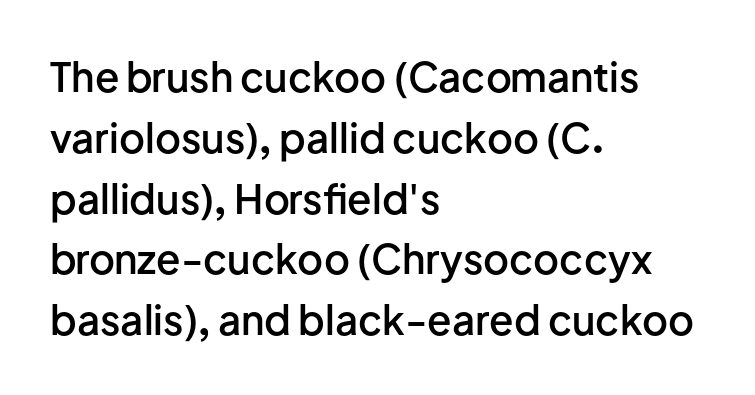
The image shows 40 px semibold sans-serif type, upright; set left-aligned, normal line spacing (1.52x), normal letter spacing, not underlined; low stroke contrast and a medium x-height.
